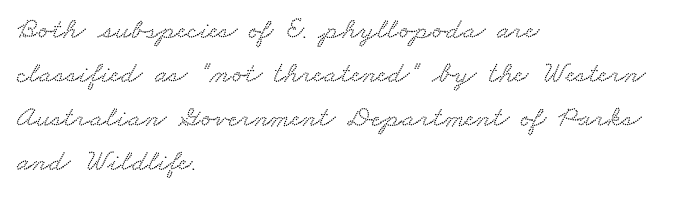
{"serif": "yes", "width": "wide", "stroke_contrast": "low", "x_height": "small", "monospaced": "no", "underline": "no", "align": "left", "line_spacing": "normal", "line_spacing_ratio": 1.47, "letter_spacing": "normal", "letter_spacing_em": 0.0, "glyph_px": 30}
